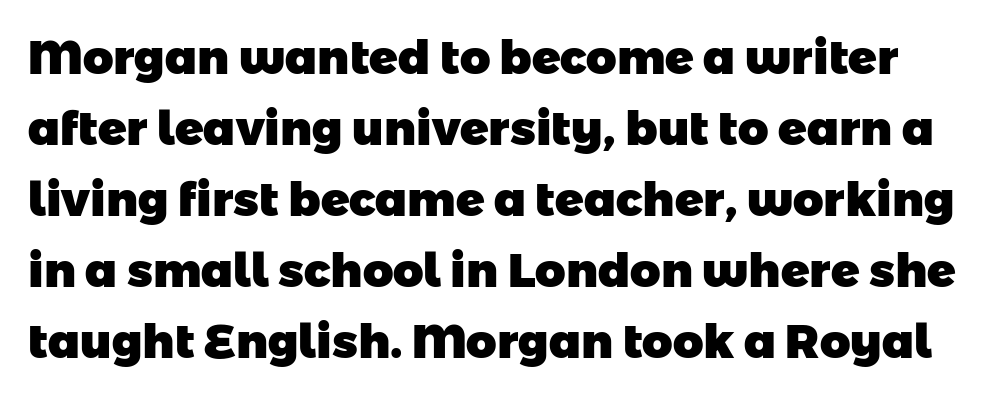
What stands out about the letter spacing? Nothing — it is the standard amount. Glance below the letters and you will spot only blank space. In terms of weight, the rendering is a true, heavy bold. To sum up the face: it is a sans, with no serifs.
